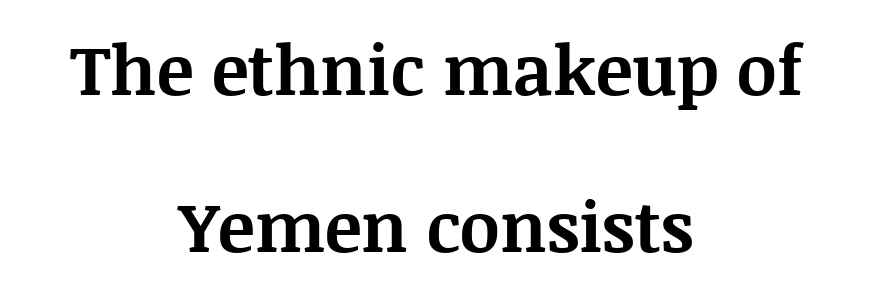
Alignment: centered. Style check: upright. No extra tracking has been applied to these lines. The words here are not underlined. In terms of letterform style, serifs are clearly present.
